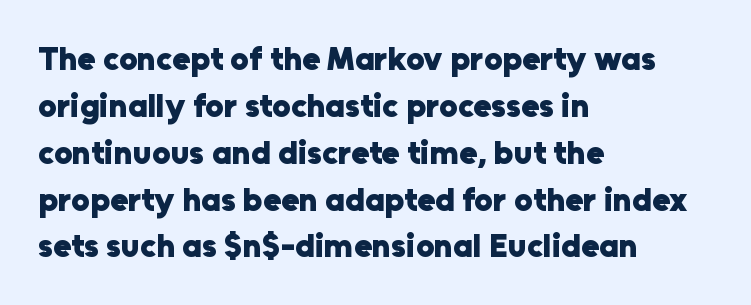
{"serif": "no", "italic": "no", "bold": "yes", "weight": "heavy", "width": "normal", "stroke_contrast": "low", "x_height": "medium", "monospaced": "no", "underline": "no", "align": "left", "line_spacing": "normal", "line_spacing_ratio": 1.42, "letter_spacing": "normal", "letter_spacing_em": 0.0, "glyph_px": 33}
